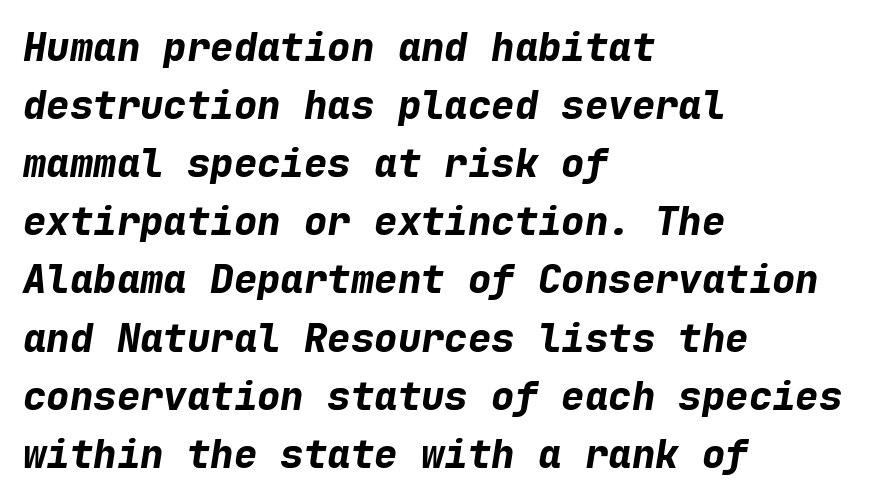
The characters look thick and weighty, a clear bold. Letter spacing: default. The axis of the letterforms is tilted away from vertical. The passage shown stacks its lines at a standard gap. The letters march in equal steps, a hallmark of fixed-pitch type. Left-aligned paragraph, ragged on the right.
